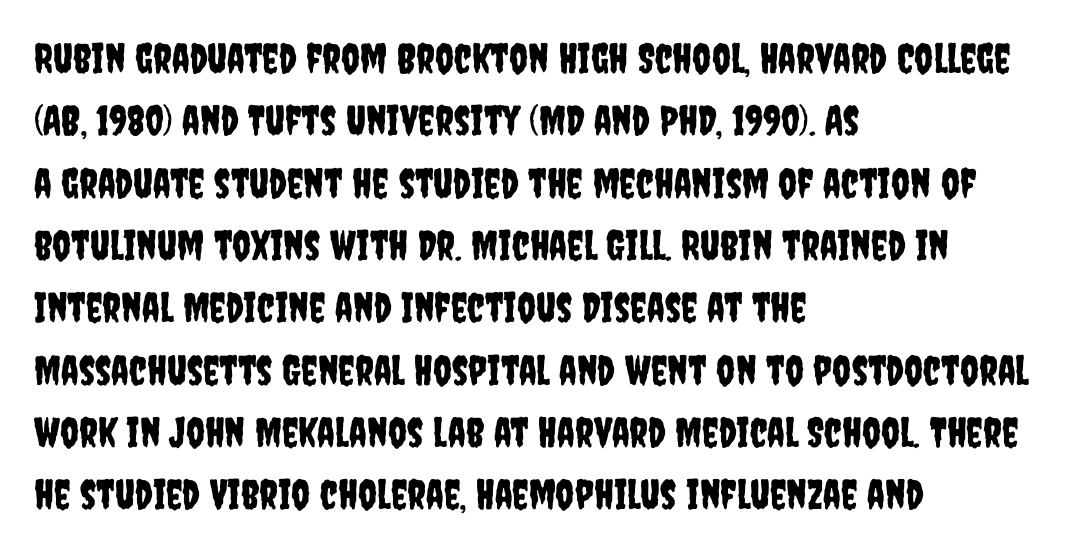
The image shows 41 px condensed sans-serif type, upright; set left-aligned, normal line spacing (1.52x), normal letter spacing, not underlined; low stroke contrast and a large x-height.
